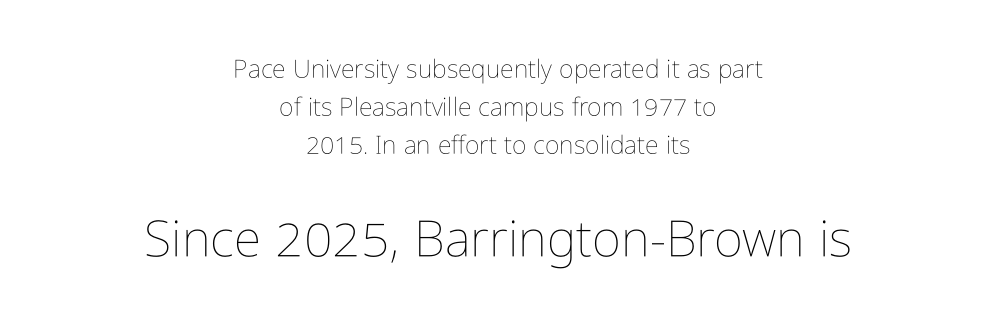
{"italic": "no", "bold": "no", "weight": "thin", "width": "condensed", "stroke_contrast": "low", "x_height": "medium", "monospaced": "no", "underline": "no", "align": "center", "line_spacing": "normal", "line_spacing_ratio": 1.52, "letter_spacing": "normal", "letter_spacing_em": 0.0, "larger_block": "second", "size_ratio": 2.0, "glyph_px": 50}
